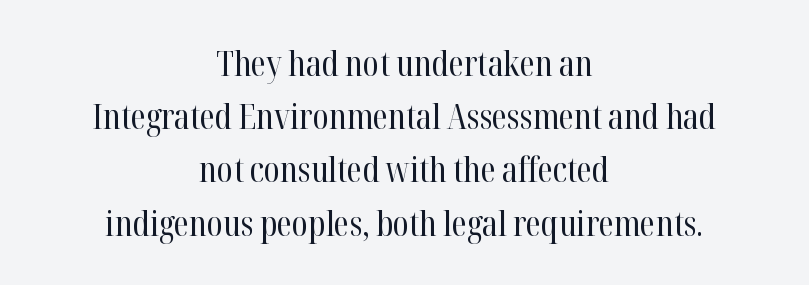
The image shows 35 px regular-weight, condensed serif type, upright; set centered, normal line spacing (1.52x), normal letter spacing, not underlined; high stroke contrast and a medium x-height.
